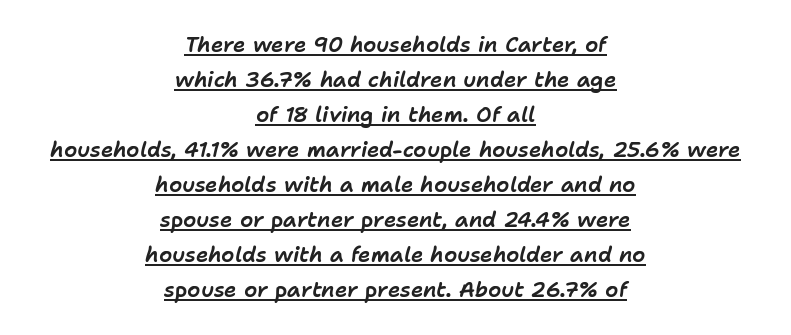
{"italic": "yes", "lean": "right", "slant_degrees": 11, "underline": "yes", "align": "center", "line_spacing": "normal", "line_spacing_ratio": 1.67, "letter_spacing": "normal", "letter_spacing_em": 0.0, "glyph_px": 21}
